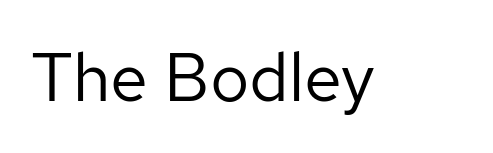
The image shows 68 px regular-weight sans-serif type, upright; set normal letter spacing, not underlined; low stroke contrast and a medium x-height.
